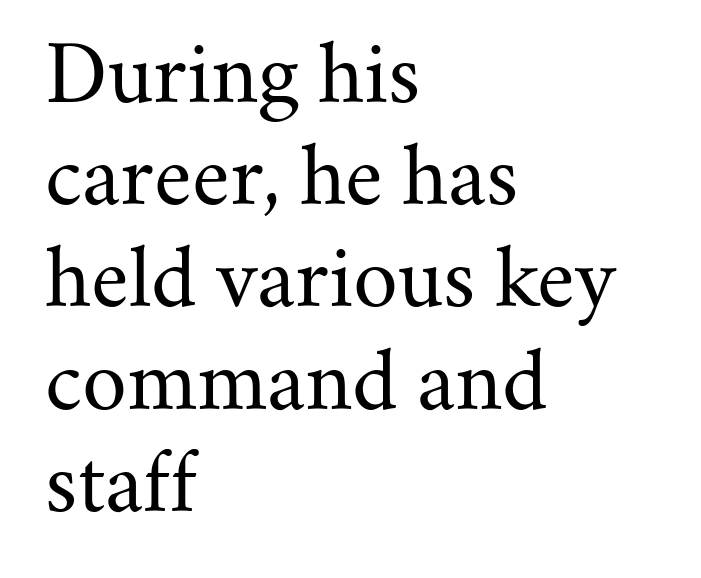
Q: Is the text bold? A: No.
Q: Is the text italic (slanted)? A: No, it is upright.
Q: Is the typeface a serif or a sans-serif typeface? A: Serif.
Q: Is the text underlined? A: No.
Q: How is the paragraph aligned? A: Left-aligned.
Q: Is the spacing between letters normal or unusually wide? A: Normal.
Q: Is the spacing between lines tight, normal or loose? A: Normal.
Q: Width (condensed, normal, or wide)? A: Normal.
Q: Stroke contrast? A: Medium.
Q: x-height? A: Small.
Q: Monospaced? A: No.
